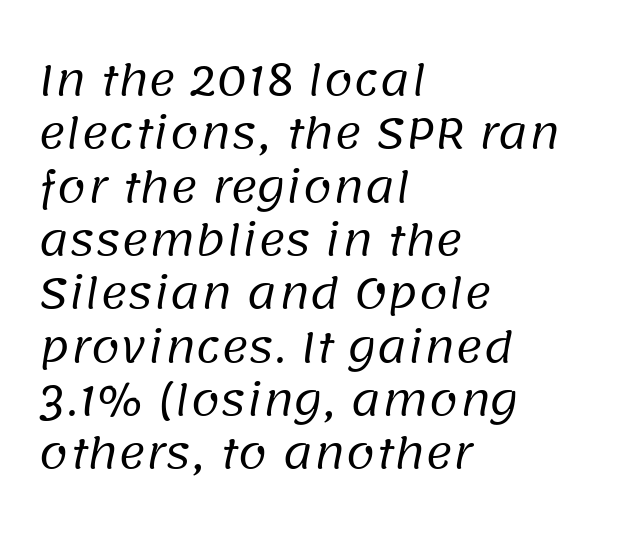
Q: Is the text bold? A: No.
Q: Is the typeface a serif or a sans-serif typeface? A: Sans-serif.
Q: Is the text underlined? A: No.
Q: How is the paragraph aligned? A: Left-aligned.
Q: Is the spacing between letters normal or unusually wide? A: Normal.
Q: Is the spacing between lines tight, normal or loose? A: Normal.
Q: Width (condensed, normal, or wide)? A: Normal.
Q: Stroke contrast? A: Low.
Q: x-height? A: Large.
Q: Monospaced? A: No.
